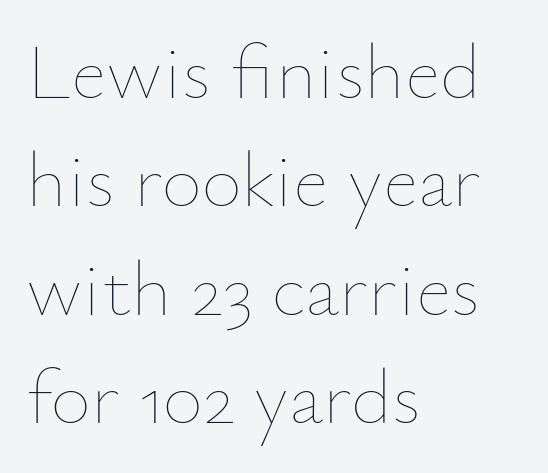
{"italic": "no", "bold": "no", "weight": "thin", "width": "normal", "stroke_contrast": "low", "x_height": "small", "monospaced": "no", "underline": "no", "align": "left", "line_spacing": "normal", "line_spacing_ratio": 1.39, "letter_spacing": "normal", "letter_spacing_em": 0.0, "glyph_px": 78}
